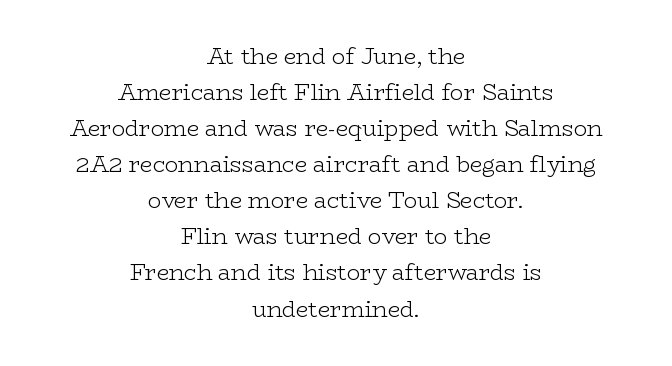
The image shows 22 px text type, upright; set centered, normal line spacing (1.64x), normal letter spacing, not underlined.
